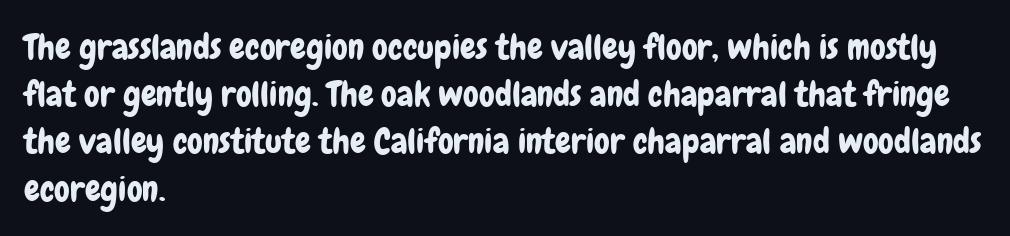
{"serif": "no", "italic": "no", "width": "condensed", "stroke_contrast": "low", "x_height": "medium", "monospaced": "no", "underline": "no", "align": "left", "line_spacing": "normal", "line_spacing_ratio": 1.35, "letter_spacing": "normal", "letter_spacing_em": 0.0, "glyph_px": 35}
